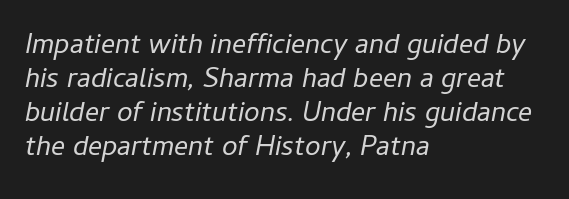
The image shows 28 px regular-weight type, italic (leaning right); set left-aligned, line spacing 1.22x, normal letter spacing, not underlined; low stroke contrast and a medium x-height.
